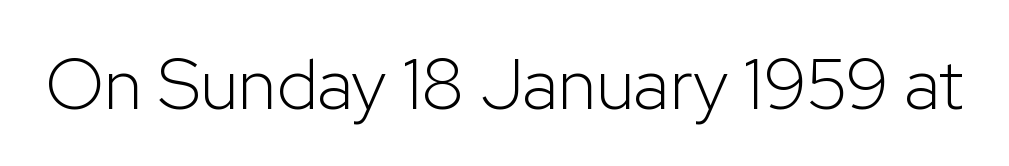
{"serif": "no", "italic": "no", "bold": "no", "weight": "light", "width": "normal", "stroke_contrast": "low", "x_height": "medium", "monospaced": "no", "underline": "no", "letter_spacing": "normal", "letter_spacing_em": 0.0, "glyph_px": 72}
